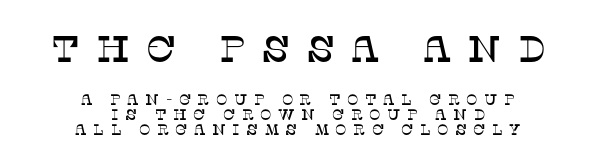
Q: Is the text italic (slanted)? A: No, it is upright.
Q: Is the typeface a serif or a sans-serif typeface? A: Serif.
Q: Is the text underlined? A: No.
Q: How is the paragraph aligned? A: Centered.
Q: Is the spacing between letters normal or unusually wide? A: Unusually wide.
Q: Is the spacing between lines tight, normal or loose? A: Tight.
Q: Which block of text is set in a larger size, the first (top) or the second (bottom)? A: The first (top) one.
Q: Width (condensed, normal, or wide)? A: Normal.
Q: Stroke contrast? A: Low.
Q: x-height? A: Large.
Q: Monospaced? A: No.
